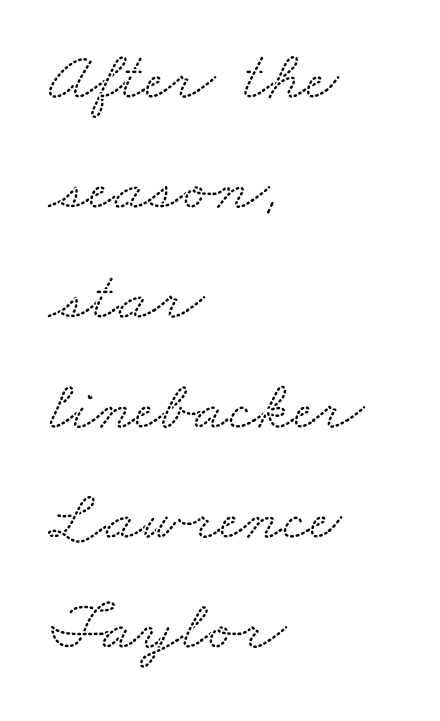
The image shows 71 px wide serif type; set left-aligned, normal line spacing (1.55x), normal letter spacing, not underlined; low stroke contrast and a small x-height.
